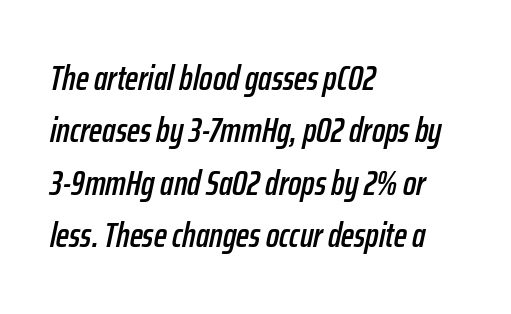
The paragraph has a hard left edge and a soft right edge. How are the letters spaced? Ordinarily, with no added tracking. Evenly set lines give the paragraph a standard silhouette. Glance below the letters and you will spot only blank space. Character widths vary here, with narrow letters taking less room than wide ones.
